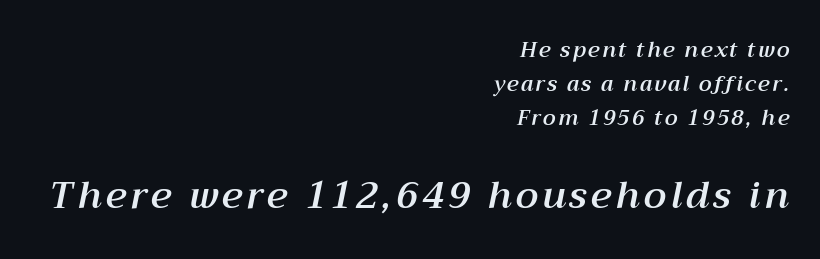
Q: Is the text italic (slanted)? A: Yes, it leans right by about 12 degrees.
Q: Is the text underlined? A: No.
Q: How is the paragraph aligned? A: Right-aligned.
Q: Is the spacing between lines tight, normal or loose? A: Normal.
Q: Which block of text is set in a larger size, the first (top) or the second (bottom)? A: The second (bottom) one.
Q: Width (condensed, normal, or wide)? A: Normal.
Q: Stroke contrast? A: Medium.
Q: x-height? A: Medium.
Q: Monospaced? A: No.
